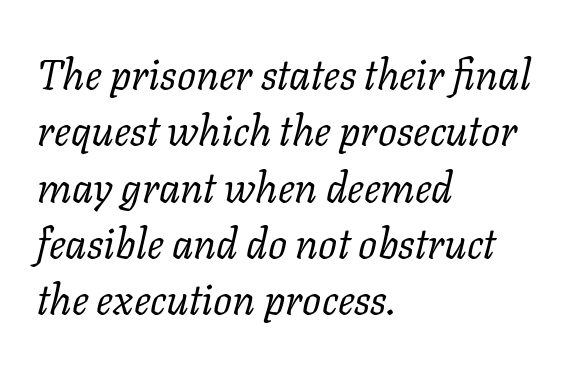
{"serif": "yes", "italic": "yes", "lean": "right", "slant_degrees": 11, "bold": "no", "weight": "regular", "width": "normal", "stroke_contrast": "low", "x_height": "medium", "monospaced": "no", "underline": "no", "align": "left", "line_spacing": "normal", "line_spacing_ratio": 1.34, "letter_spacing": "normal", "letter_spacing_em": 0.0, "glyph_px": 42}
